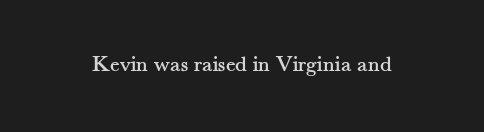
Each word holds together tightly as a unit, with standard inter-letter gaps. Posture: upright roman. The specimen omits any rule beneath the text block's lines.
